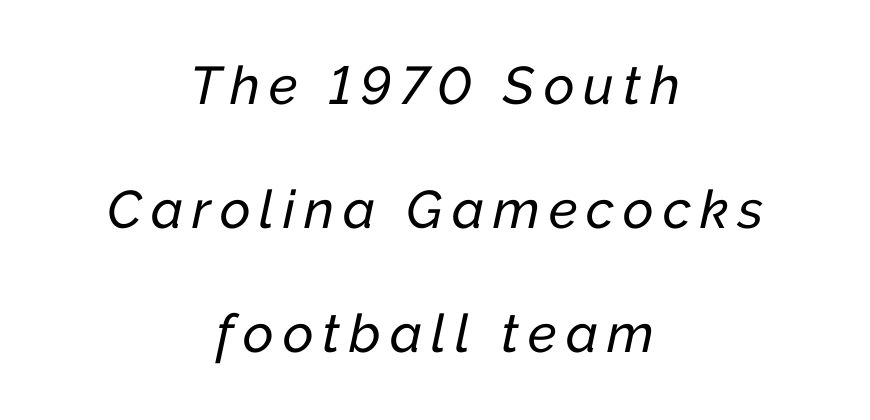
Q: Is the text italic (slanted)? A: Yes, it leans right by about 12 degrees.
Q: Is the text underlined? A: No.
Q: How is the paragraph aligned? A: Centered.
Q: Is the spacing between lines tight, normal or loose? A: Loose.
Q: Width (condensed, normal, or wide)? A: Normal.
Q: Stroke contrast? A: Low.
Q: x-height? A: Medium.
Q: Monospaced? A: No.
